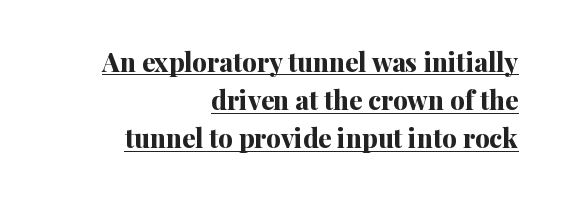
The image shows 26 px bold type, upright; set right-aligned, normal line spacing (1.47x), normal letter spacing, underlined.
